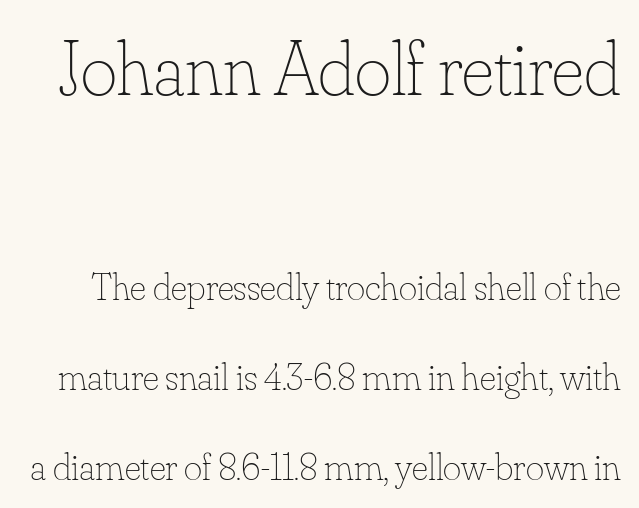
Q: Is the text bold? A: No.
Q: Is the text italic (slanted)? A: No, it is upright.
Q: Is the text underlined? A: No.
Q: Is the spacing between letters normal or unusually wide? A: Normal.
Q: Is the spacing between lines tight, normal or loose? A: Loose.
Q: Which block of text is set in a larger size, the first (top) or the second (bottom)? A: The first (top) one.
Q: Width (condensed, normal, or wide)? A: Normal.
Q: Stroke contrast? A: Low.
Q: x-height? A: Small.
Q: Monospaced? A: No.
